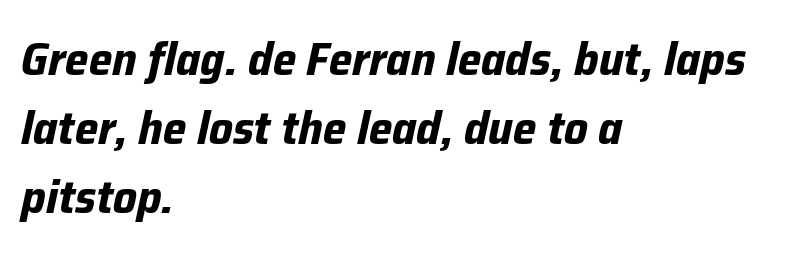
Evenly set lines give the paragraph a standard silhouette. The lines are quadded left. When letters slant like this, we call the style italic. Observe the ordinary spacing: letters are neighbours, not strangers.
